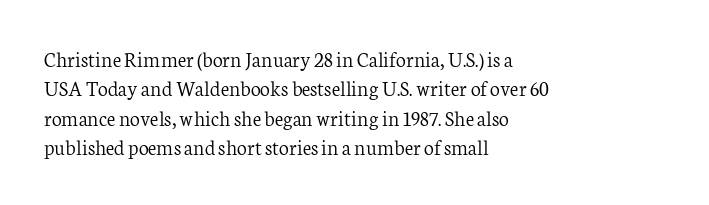
Caption: face not bold, strokes unweighted. Whoever set this chose a conventional vertical rhythm. This sample uses plain, unmodified letter spacing. The lettering stays uniformly vertical, giving the passage a roman look. Rule under the text: the space is simply empty.
